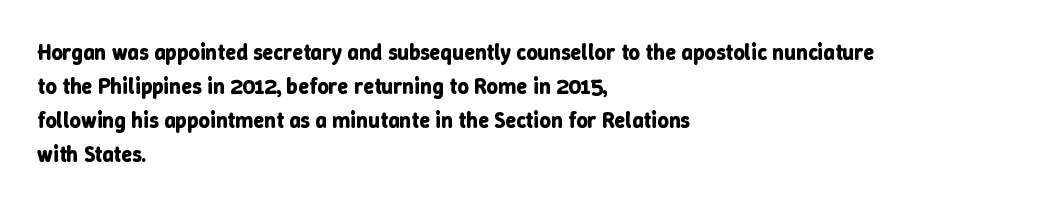
Q: Is the text bold? A: Yes.
Q: Is the text italic (slanted)? A: No, it is upright.
Q: Is the text underlined? A: No.
Q: How is the paragraph aligned? A: Left-aligned.
Q: Is the spacing between letters normal or unusually wide? A: Normal.
Q: Is the spacing between lines tight, normal or loose? A: Normal.
